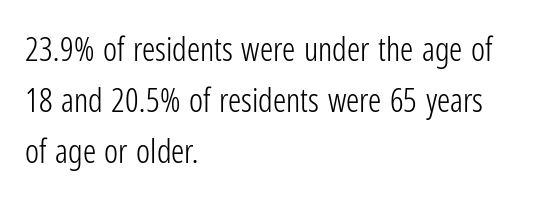
The image shows 33 px light, condensed sans-serif type, upright; set left-aligned, normal line spacing (1.54x), normal letter spacing, not underlined; low stroke contrast and a medium x-height.
